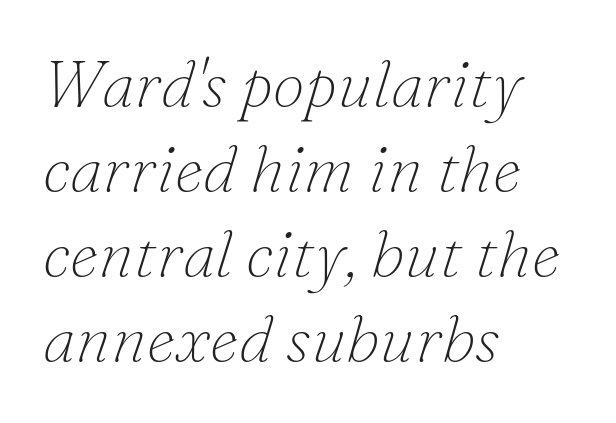
{"serif": "yes", "italic": "yes", "lean": "right", "slant_degrees": 16, "bold": "no", "weight": "thin", "width": "normal", "stroke_contrast": "low", "x_height": "small", "monospaced": "no", "underline": "no", "align": "left", "line_spacing": "normal", "line_spacing_ratio": 1.31, "letter_spacing": "normal", "letter_spacing_em": 0.0, "glyph_px": 65}
